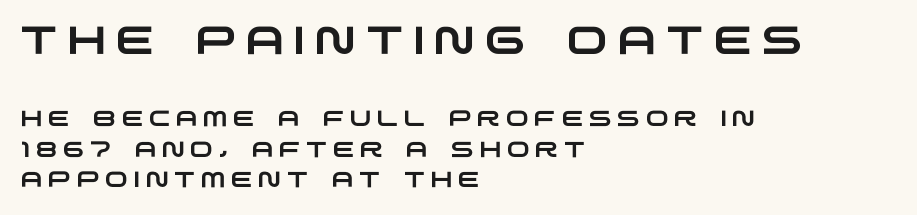
The image shows 39 px wide sans-serif type; set left-aligned, normal line spacing (1.4x), unusually wide letter spacing (+0.25 em), not underlined; the first (top) block is 1.77x larger; low stroke contrast and a large x-height.
